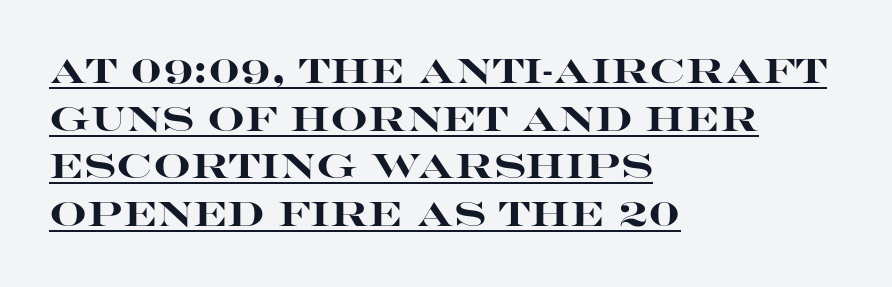
{"italic": "no", "bold": "yes", "weight": "heavy", "width": "wide", "stroke_contrast": "high", "x_height": "large", "monospaced": "no", "underline": "yes", "align": "left", "line_spacing": "normal", "line_spacing_ratio": 1.44, "letter_spacing": "normal", "letter_spacing_em": 0.0, "glyph_px": 33}
